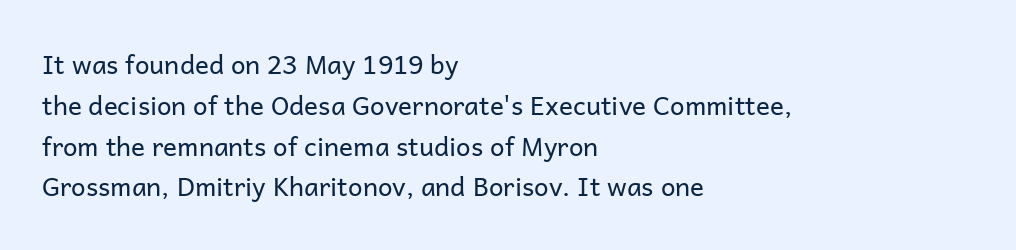
Q: Is the text bold? A: No.
Q: Is the text italic (slanted)? A: No, it is upright.
Q: Is the text underlined? A: No.
Q: How is the paragraph aligned? A: Left-aligned.
Q: Is the spacing between letters normal or unusually wide? A: Normal.
Q: Is the spacing between lines tight, normal or loose? A: Normal.
